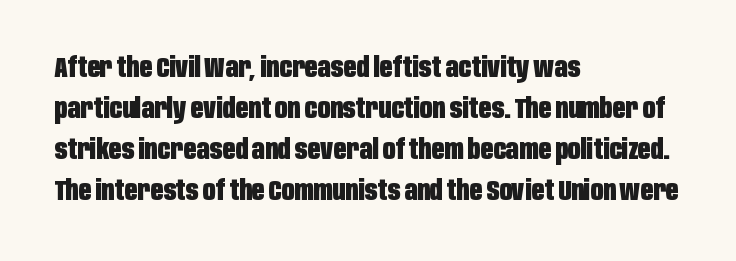
The image shows 28 px heavy, condensed sans-serif type, upright; set left-aligned, normal line spacing (1.46x), normal letter spacing, not underlined; low stroke contrast and a large x-height.
